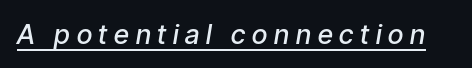
The whole block is typeset with a tilt. Underlining? Definitely there. Does extra space separate the letters? Yes, quite a lot of it. The typesetting leans somewhat heavy: a semibold.
